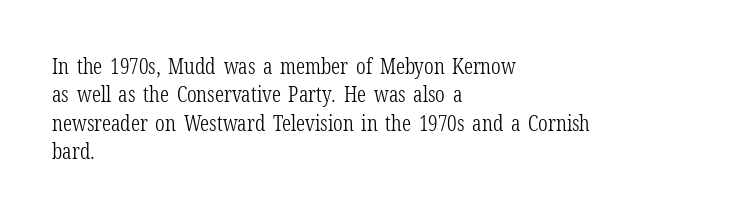
The image shows 22 px text type, upright; set left-aligned, normal line spacing (1.29x), normal letter spacing, not underlined.
